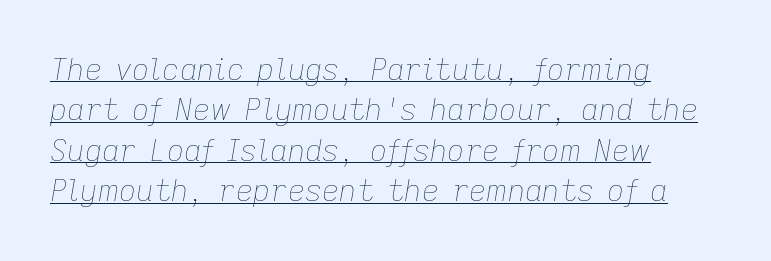
This sample uses an oblique cut, with every glyph tilted off the vertical. Notice how the passage keeps a crisp vertical edge on the left only. Proportional: the letters do not fall into vertical columns. The strokes carry an ordinary text weight at most. You could call the tracking neutral — neither tight nor loose.
